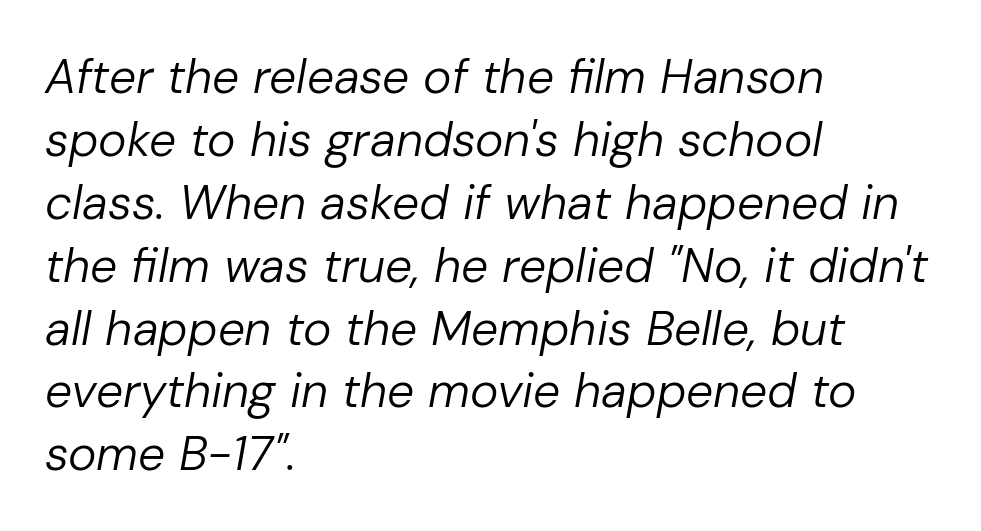
{"italic": "yes", "lean": "right", "slant_degrees": 10, "bold": "no", "weight": "regular", "width": "normal", "stroke_contrast": "low", "x_height": "medium", "monospaced": "no", "underline": "no", "align": "left", "line_spacing": "normal", "line_spacing_ratio": 1.31, "letter_spacing": "normal", "letter_spacing_em": 0.0, "glyph_px": 48}
